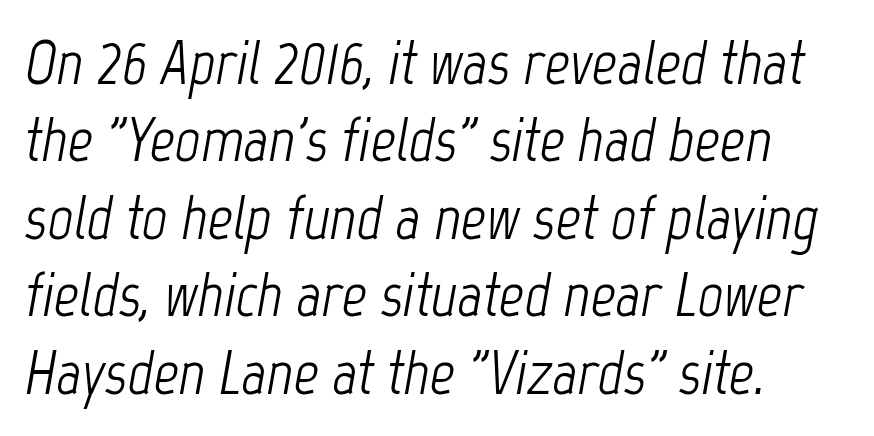
The image shows 62 px light, condensed type, italic (leaning right); set left-aligned, normal line spacing (1.25x), normal letter spacing, not underlined; low stroke contrast and a medium x-height.
